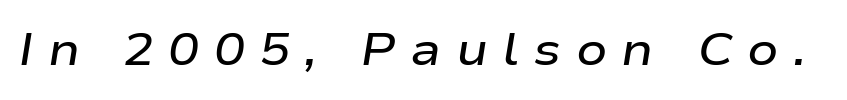
The image shows 46 px semibold, wide type, italic (leaning right); set unusually wide letter spacing (+0.31 em), not underlined; low stroke contrast and a medium x-height.
